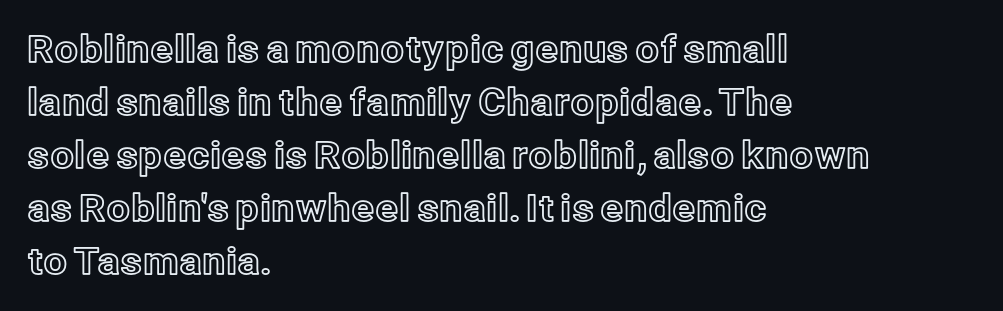
Does extra space separate the letters? No, they use regular spacing. Italic: no, the glyphs are upright roman. The strip under each line holds only bare page. Each letter keeps its own natural width here, so spacing adapts to shape. If you measured baseline to baseline, you'd find a middling distance. Visually the block forms a straight wall on the left and a jagged coastline on the right.
